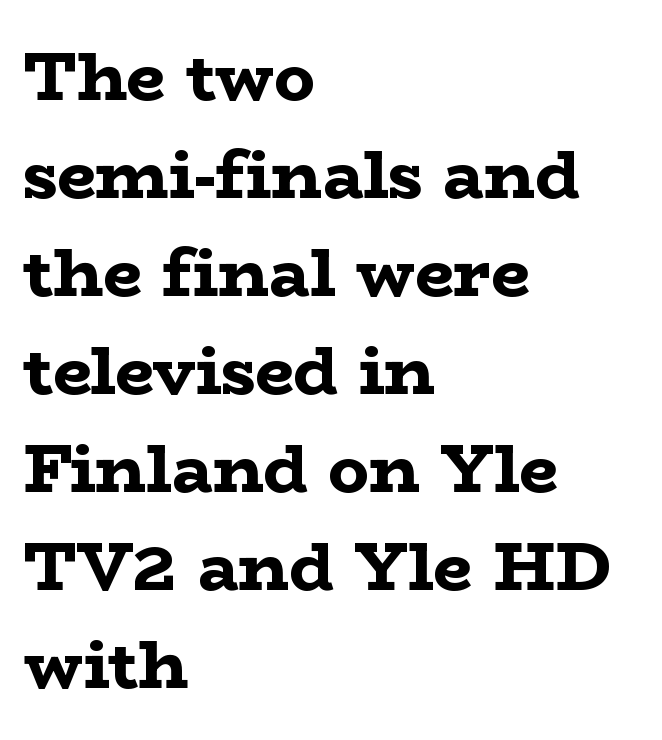
The image shows 68 px bold, wide serif type, upright; set left-aligned, normal line spacing (1.44x), normal letter spacing, not underlined; low stroke contrast and a medium x-height.
